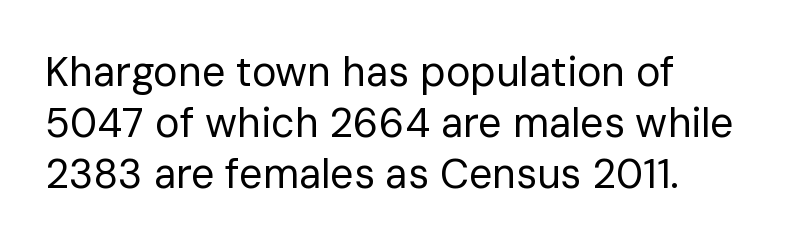
The image shows 41 px regular-weight sans-serif type, upright; set left-aligned, normal line spacing (1.25x), normal letter spacing, not underlined; low stroke contrast and a medium x-height.
